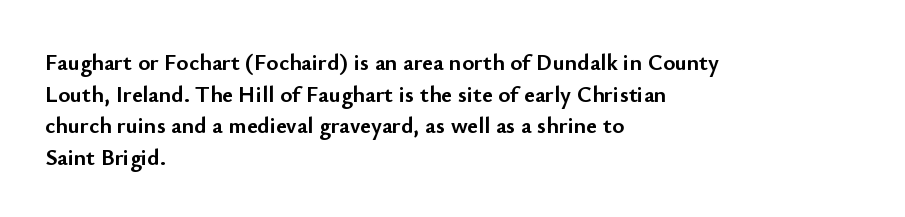
{"italic": "no", "bold": "yes", "underline": "no", "align": "left", "line_spacing": "normal", "line_spacing_ratio": 1.37, "letter_spacing": "normal", "letter_spacing_em": 0.0, "glyph_px": 23}
